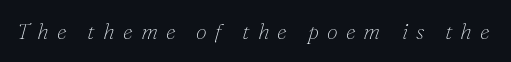
The image shows 22 px text type, italic (leaning right); set unusually wide letter spacing (+0.37 em), not underlined.
